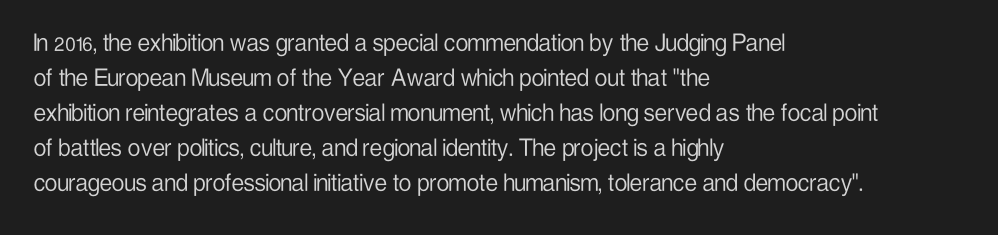
Is this a sans? Yes — the strokes have no serifs. The lines are quadded left. Any mark beneath the type? The region is blank. Weight: not bold — regular or lighter. The rendering uses a moderate line-height, typical for paragraphs.
